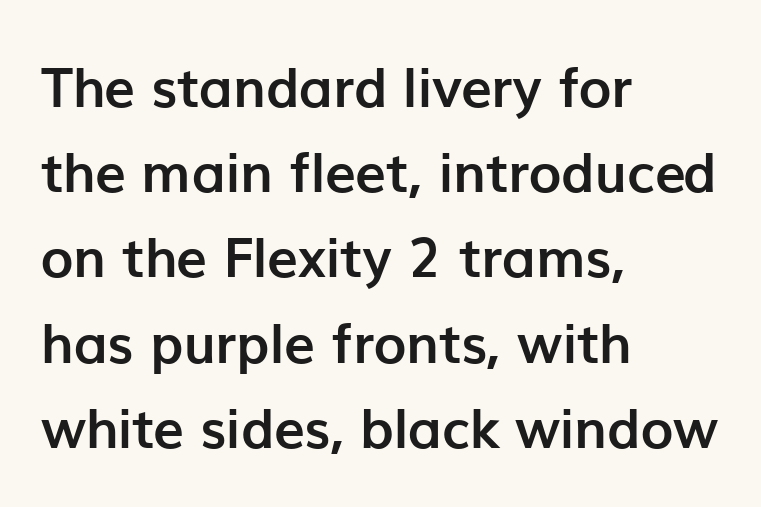
{"serif": "no", "italic": "no", "bold": "yes", "weight": "semibold", "width": "normal", "stroke_contrast": "low", "x_height": "medium", "monospaced": "no", "underline": "no", "align": "left", "line_spacing": "normal", "line_spacing_ratio": 1.55, "letter_spacing": "normal", "letter_spacing_em": 0.0, "glyph_px": 55}
